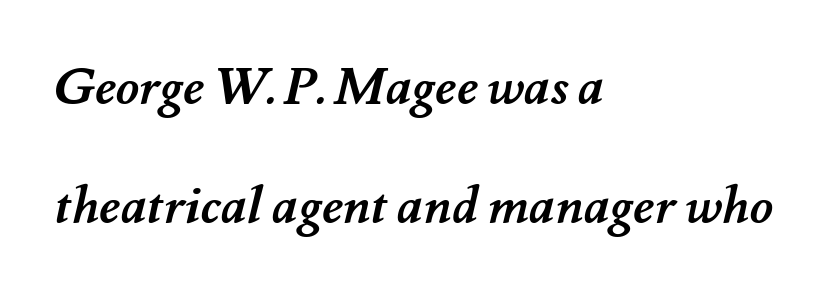
These lines stand farther apart than default settings would place them. Each word holds together tightly as a unit, with standard inter-letter gaps. The area under the type is left untouched. Caption: multi-line text, flush left, ragged right.
